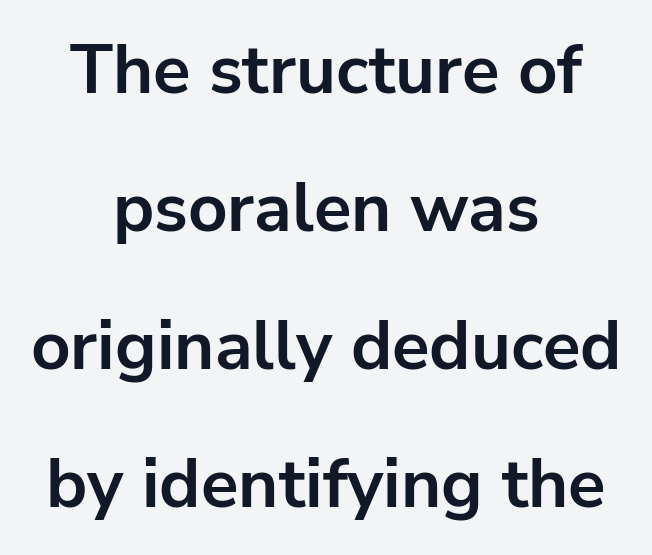
{"serif": "no", "italic": "no", "bold": "yes", "weight": "bold", "width": "normal", "stroke_contrast": "low", "x_height": "medium", "monospaced": "no", "underline": "no", "align": "center", "line_spacing": "loose", "line_spacing_ratio": 2.0, "letter_spacing": "normal", "letter_spacing_em": 0.0, "glyph_px": 69}
